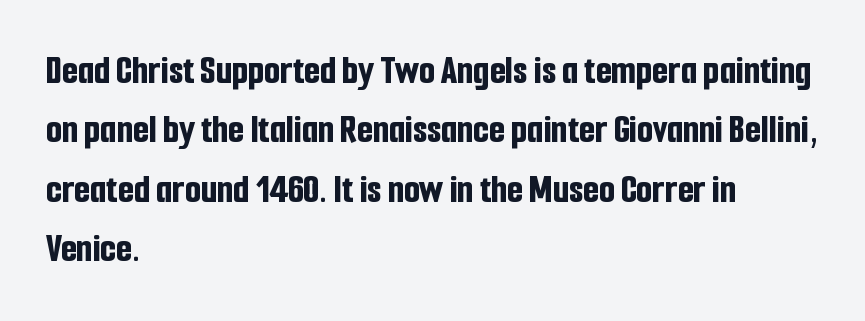
The image shows 41 px bold, condensed sans-serif type, upright; set left-aligned, normal line spacing (1.45x), normal letter spacing, not underlined; low stroke contrast and a medium x-height.
